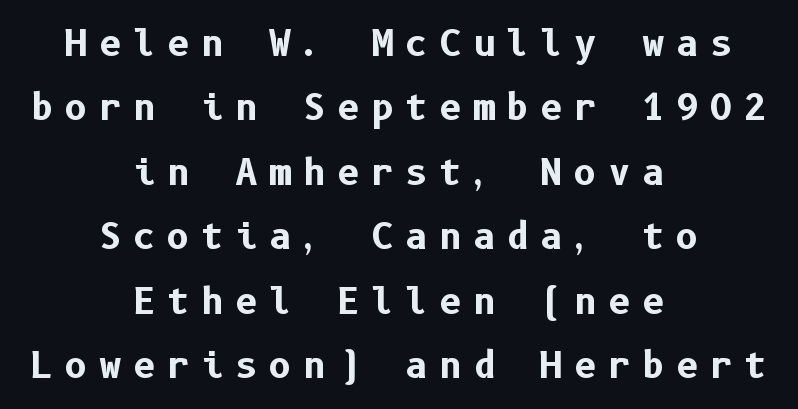
Ordinary non-slanted type is in use. The passage shown is typeset with a sans-serif family. Set as a true bold cut, around the 700 mark. The specimen omits any rule beneath the text block's lines.
